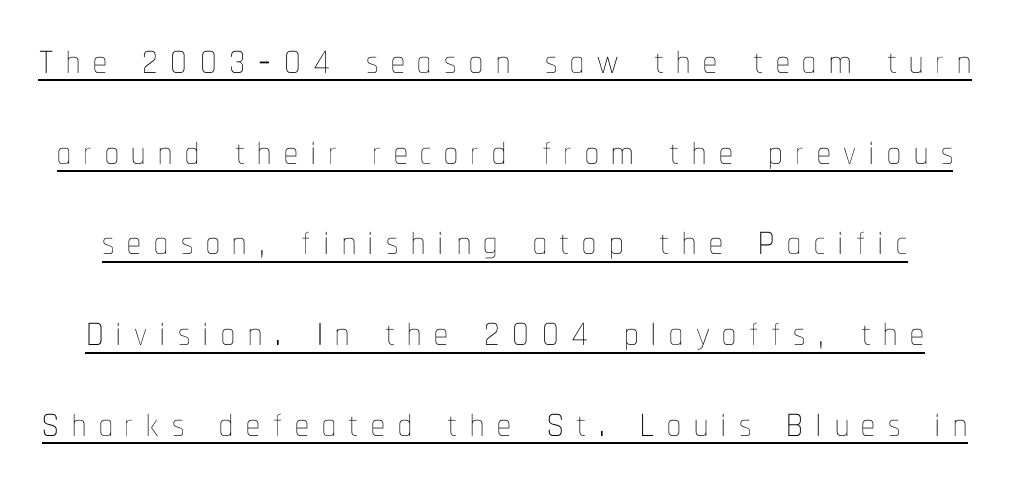
Q: Is the text bold? A: No.
Q: Is the text italic (slanted)? A: No, it is upright.
Q: Is the text underlined? A: Yes.
Q: Is the spacing between letters normal or unusually wide? A: Unusually wide.
Q: Is the spacing between lines tight, normal or loose? A: Normal.
Q: Width (condensed, normal, or wide)? A: Condensed.
Q: Stroke contrast? A: Low.
Q: x-height? A: Medium.
Q: Monospaced? A: No.
